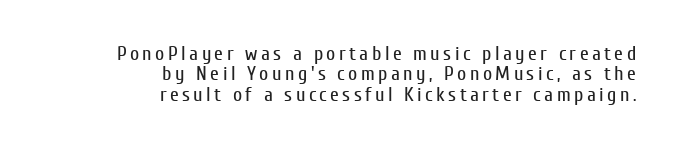
The image shows 20 px text type, upright; set right-aligned, tight line spacing (1.02x), not underlined.
